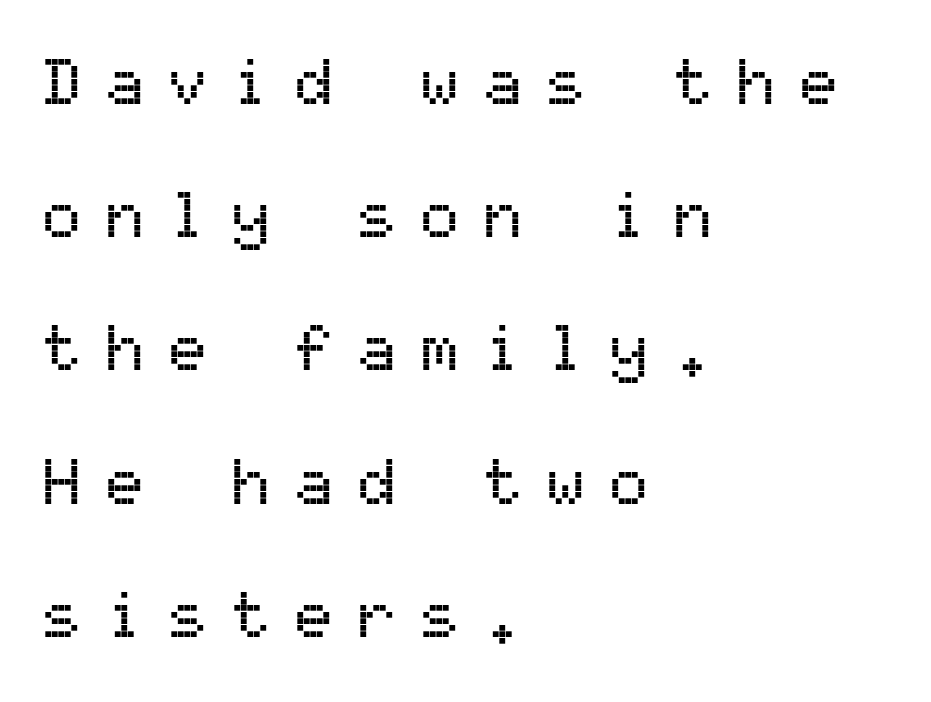
The glyphs in this specimen are sans serif. What's the leading like? Stretched, with rows far apart. Vertical strokes here are truly vertical. Clear beneath every line of the passage.
